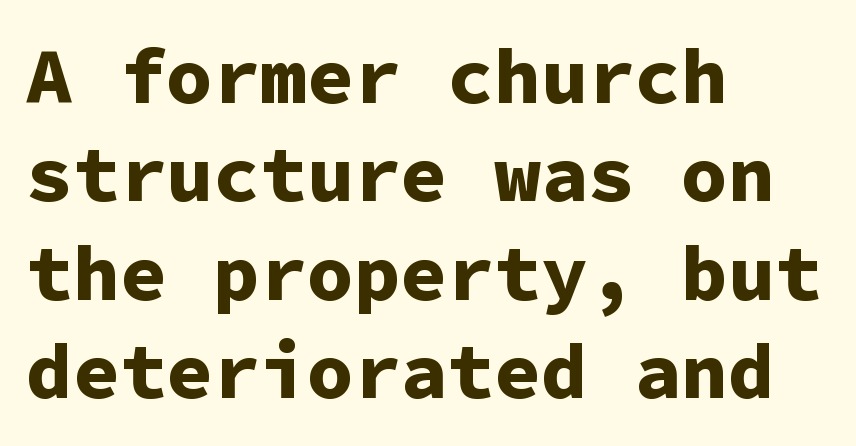
{"serif": "no", "italic": "no", "bold": "yes", "weight": "bold", "width": "normal", "stroke_contrast": "low", "x_height": "medium", "monospaced": "yes", "underline": "no", "align": "left", "line_spacing": "normal", "line_spacing_ratio": 1.26, "letter_spacing": "normal", "letter_spacing_em": 0.0, "glyph_px": 78}
